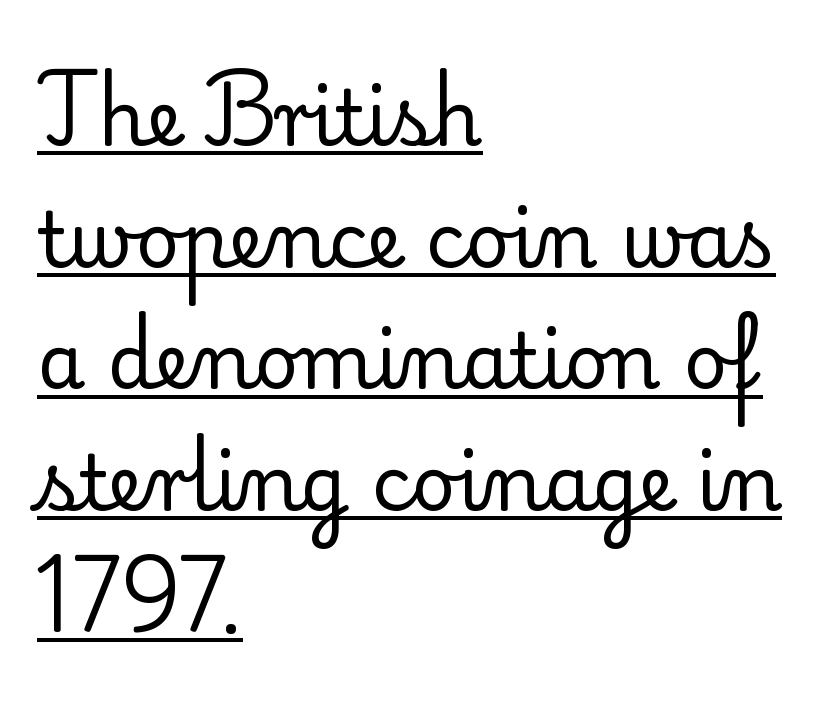
Q: Is the text bold? A: No.
Q: Is the text italic (slanted)? A: No, it is upright.
Q: Is the typeface a serif or a sans-serif typeface? A: Serif.
Q: Is the text underlined? A: Yes.
Q: How is the paragraph aligned? A: Left-aligned.
Q: Is the spacing between letters normal or unusually wide? A: Normal.
Q: Is the spacing between lines tight, normal or loose? A: Normal.
Q: Width (condensed, normal, or wide)? A: Normal.
Q: Stroke contrast? A: Low.
Q: x-height? A: Small.
Q: Monospaced? A: No.
